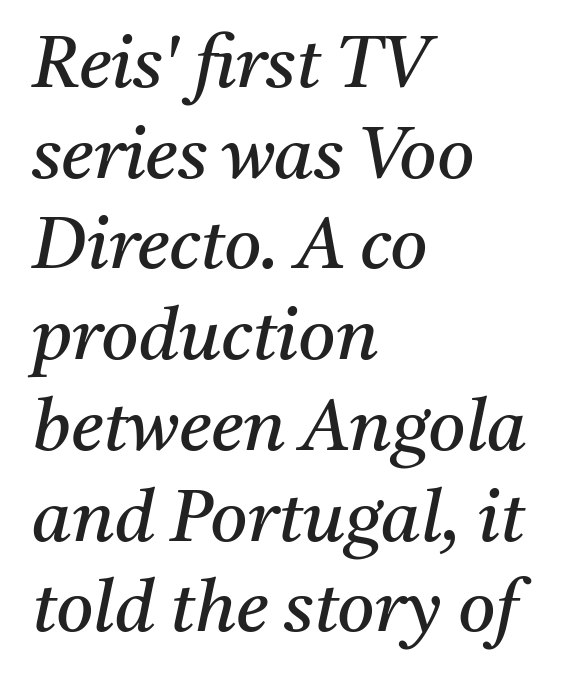
The image shows 72 px regular-weight serif type, italic (leaning right); set left-aligned, normal line spacing (1.26x), normal letter spacing, not underlined; medium stroke contrast and a medium x-height.
